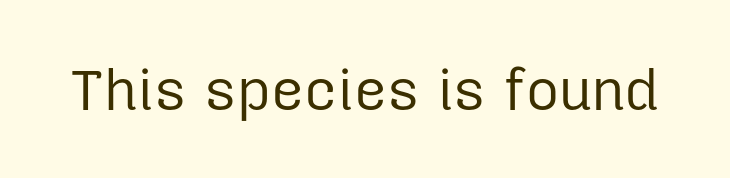
{"serif": "no", "italic": "no", "bold": "no", "weight": "regular", "width": "normal", "stroke_contrast": "low", "x_height": "medium", "monospaced": "no", "underline": "no", "letter_spacing": "normal", "letter_spacing_em": 0.0, "glyph_px": 57}
